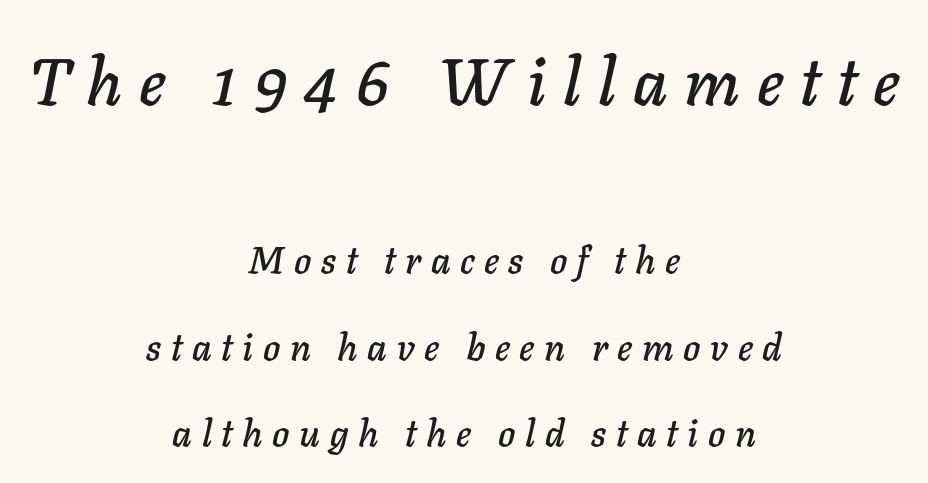
Q: Is the text italic (slanted)? A: Yes, it leans right by about 11 degrees.
Q: Is the text underlined? A: No.
Q: How is the paragraph aligned? A: Centered.
Q: Is the spacing between letters normal or unusually wide? A: Unusually wide.
Q: Is the spacing between lines tight, normal or loose? A: Loose.
Q: Which block of text is set in a larger size, the first (top) or the second (bottom)? A: The first (top) one.
Q: Width (condensed, normal, or wide)? A: Normal.
Q: Stroke contrast? A: Low.
Q: x-height? A: Medium.
Q: Monospaced? A: No.
